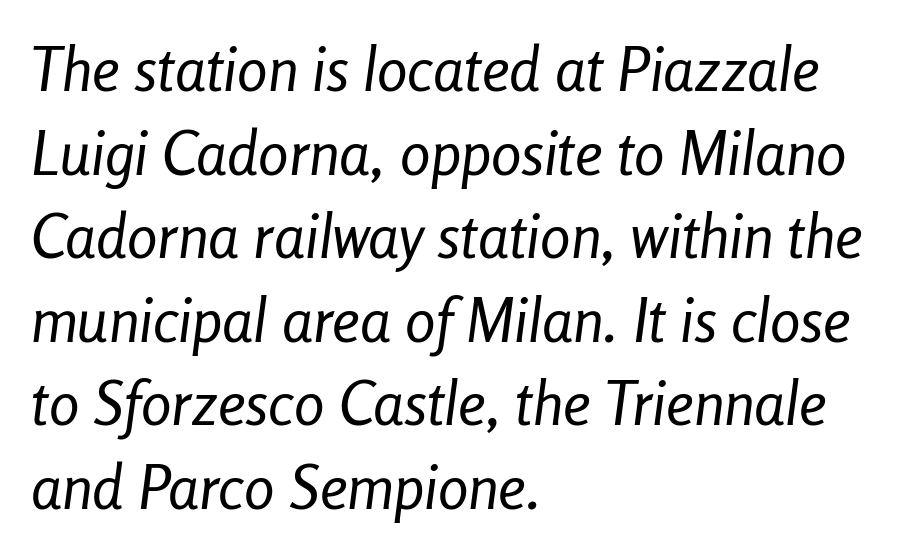
Only glyphs here, with clear space below each row. The strokes carry an ordinary text weight at most. Looking at the ascenders, they clearly lean. Leftover space on each line is placed entirely after the last word. Between one letter and the next there's only the usual sliver of space. Note the varied advance widths — an 'i' is clearly narrower than an 'm'.
